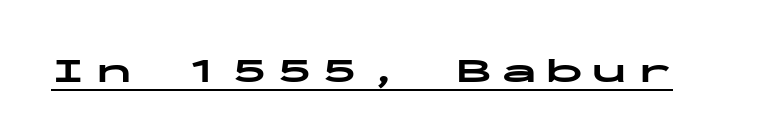
The image shows 36 px bold, wide sans-serif type, upright, monospaced; set unusually wide letter spacing (+0.25 em), underlined; low stroke contrast and a medium x-height.
